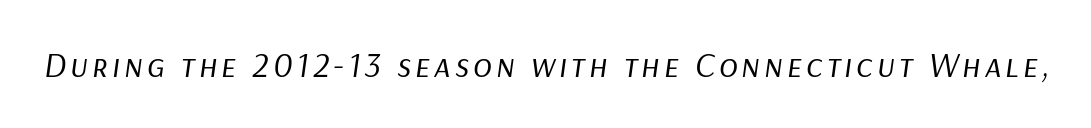
The rendering uses natural spacing where letterforms have individual widths. The letters look calm and open, with moderate or lighter stems. Check the space under the baseline: it is left empty. Characters are canted at an angle relative to the baseline's perpendicular.
